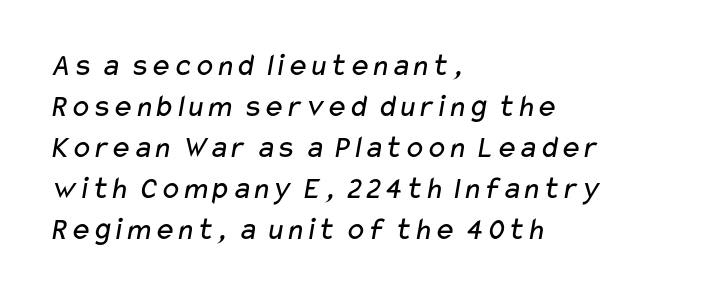
The letters advance in unequal steps, a hallmark of proportional type. The zone under the glyphs is completely vacant. The passage shown has conventional tracking throughout. Type style note: lacks serifs. The typesetting does not lean heavy: it is not bold. Horizontal alignment here is leftward, the default for most running prose.
